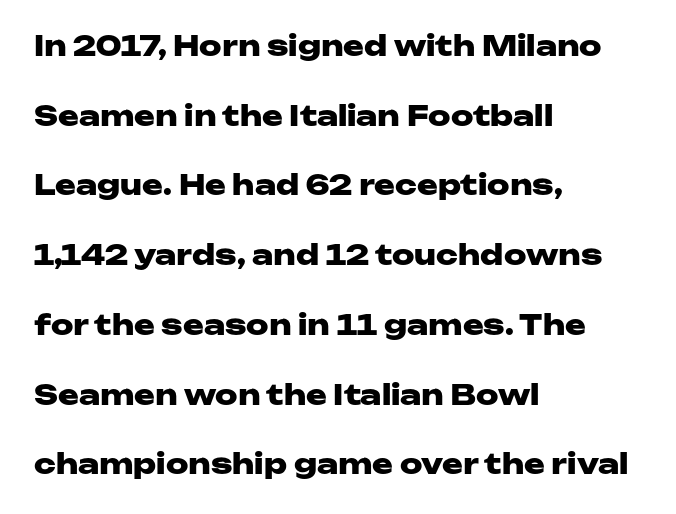
{"serif": "no", "italic": "no", "bold": "yes", "weight": "heavy", "width": "wide", "stroke_contrast": "low", "x_height": "medium", "monospaced": "no", "underline": "no", "align": "left", "line_spacing": "loose", "line_spacing_ratio": 2.49, "letter_spacing": "normal", "letter_spacing_em": 0.0, "glyph_px": 28}
